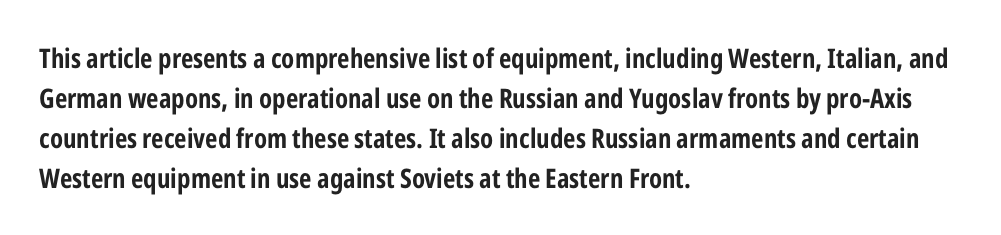
The image shows 27 px bold type, upright; set left-aligned, normal line spacing (1.48x), normal letter spacing, not underlined.
